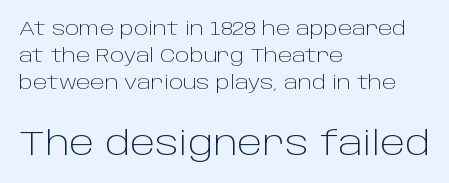
The designer gave the closing block more size than the opening block. What's the leading like? Ordinary, nothing unusual. The face used here is proportionally spaced, like ordinary book or web type. No extra tracking has been applied to these lines.
